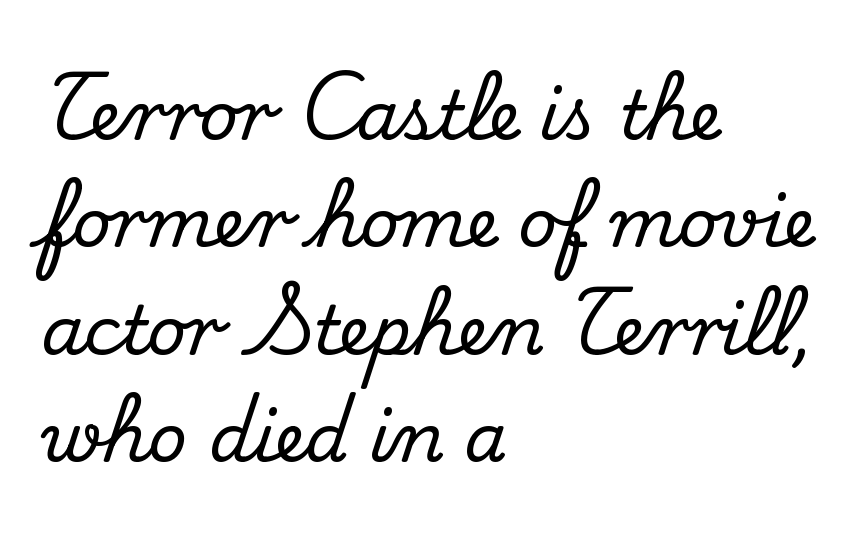
{"serif": "yes", "width": "normal", "stroke_contrast": "medium", "x_height": "small", "monospaced": "no", "underline": "no", "align": "left", "line_spacing": "normal", "line_spacing_ratio": 1.58, "letter_spacing": "normal", "letter_spacing_em": 0.0, "glyph_px": 68}
